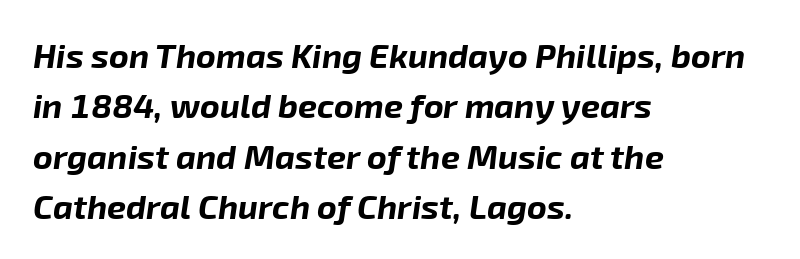
Q: Is the text bold? A: Yes.
Q: Is the text italic (slanted)? A: Yes, it leans right by about 8 degrees.
Q: Is the text underlined? A: No.
Q: How is the paragraph aligned? A: Left-aligned.
Q: Is the spacing between letters normal or unusually wide? A: Normal.
Q: Is the spacing between lines tight, normal or loose? A: Normal.
Q: Width (condensed, normal, or wide)? A: Normal.
Q: Stroke contrast? A: Low.
Q: x-height? A: Medium.
Q: Monospaced? A: No.
